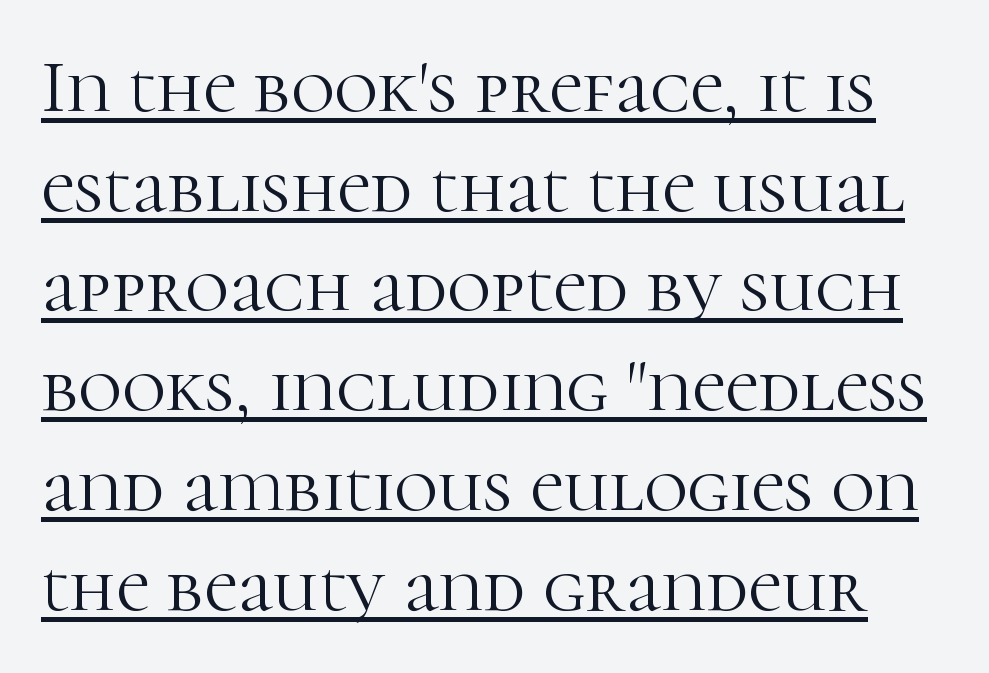
Q: Is the text bold? A: No.
Q: Is the text italic (slanted)? A: No, it is upright.
Q: Is the typeface a serif or a sans-serif typeface? A: Serif.
Q: Is the text underlined? A: Yes.
Q: Is the spacing between letters normal or unusually wide? A: Normal.
Q: Is the spacing between lines tight, normal or loose? A: Normal.
Q: Width (condensed, normal, or wide)? A: Normal.
Q: Stroke contrast? A: High.
Q: x-height? A: Medium.
Q: Monospaced? A: No.
